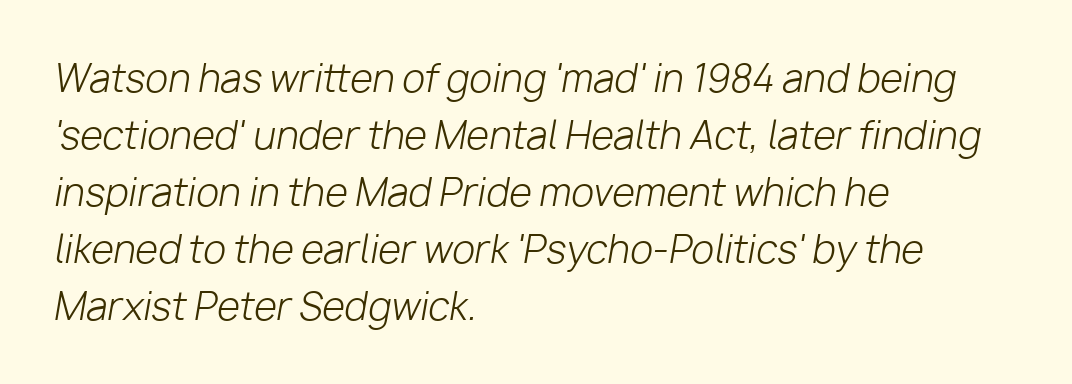
{"italic": "yes", "lean": "right", "slant_degrees": 10, "bold": "no", "weight": "light", "width": "normal", "stroke_contrast": "low", "x_height": "medium", "monospaced": "no", "underline": "no", "align": "left", "line_spacing": "normal", "line_spacing_ratio": 1.54, "letter_spacing": "normal", "letter_spacing_em": 0.0, "glyph_px": 37}
